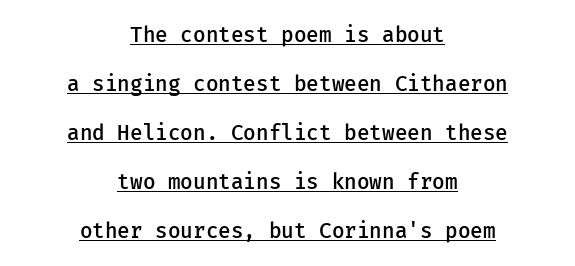
The glyphs are accompanied by a horizontal stroke just below them. The passage shown is semibold, sitting just below true bold. Horizontally, the lines are justified to the midpoint only. Rendered with straight, roman letterforms. The leading is generous, giving the passage an open texture. Between one letter and the next there's only the usual sliver of space.
